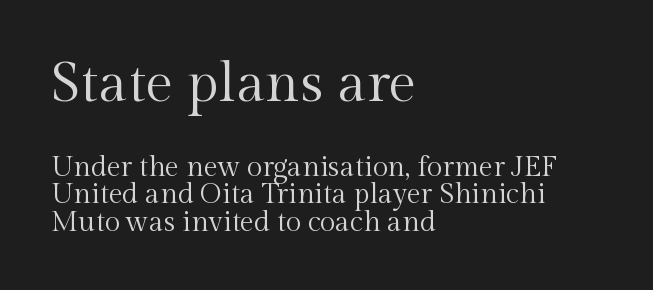
{"serif": "yes", "italic": "no", "bold": "no", "weight": "regular", "width": "normal", "x_height": "medium", "monospaced": "no", "underline": "no", "align": "left", "line_spacing": "tight", "line_spacing_ratio": 0.98, "letter_spacing": "normal", "letter_spacing_em": 0.0, "larger_block": "first", "size_ratio": 2.0, "glyph_px": 56}
